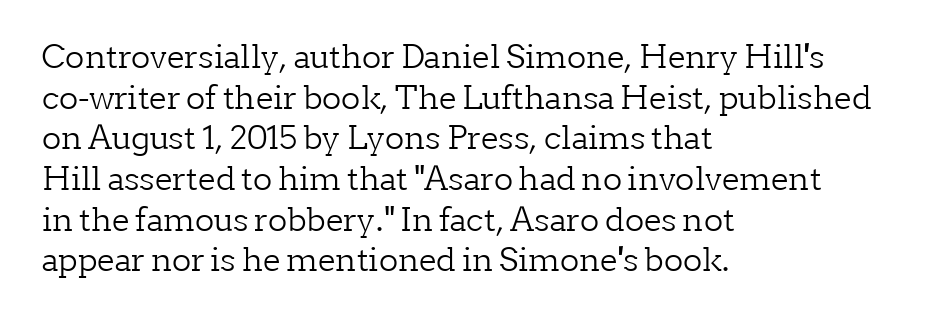
{"serif": "yes", "italic": "no", "bold": "no", "weight": "light", "width": "normal", "stroke_contrast": "low", "x_height": "medium", "monospaced": "no", "underline": "no", "align": "left", "line_spacing": "normal", "line_spacing_ratio": 1.27, "letter_spacing": "normal", "letter_spacing_em": 0.0, "glyph_px": 32}
